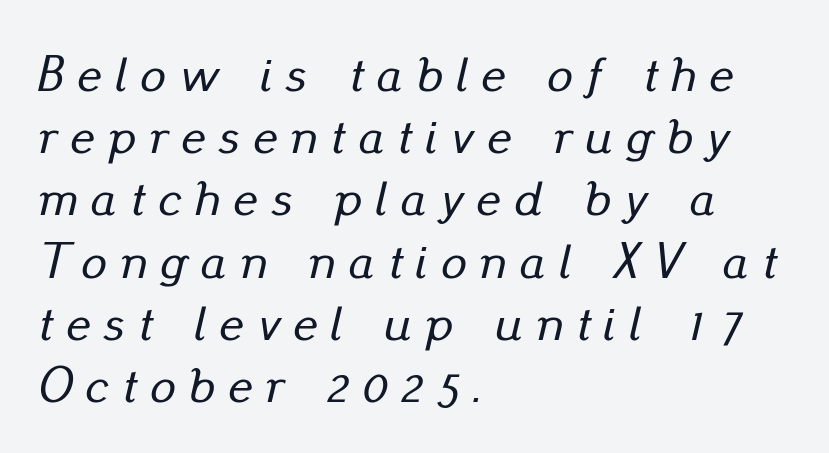
The image shows 51 px text type, italic (leaning right); set left-aligned, line spacing 1.22x, unusually wide letter spacing (+0.26 em), not underlined; low stroke contrast and a small x-height.
